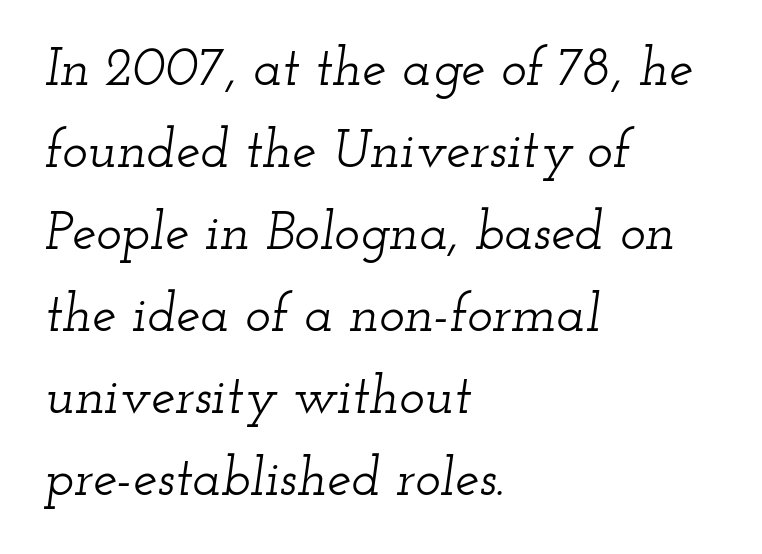
The image shows 54 px wide serif type, italic (leaning right); set left-aligned, normal line spacing (1.52x), normal letter spacing, not underlined; low stroke contrast and a small x-height.
